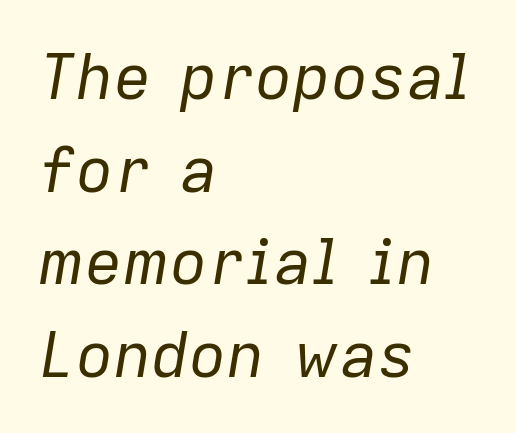
{"italic": "yes", "lean": "right", "slant_degrees": 9, "bold": "no", "weight": "regular", "width": "normal", "stroke_contrast": "low", "x_height": "medium", "monospaced": "no", "underline": "no", "align": "left", "line_spacing": "normal", "line_spacing_ratio": 1.47, "letter_spacing": "normal", "letter_spacing_em": 0.0, "glyph_px": 63}
